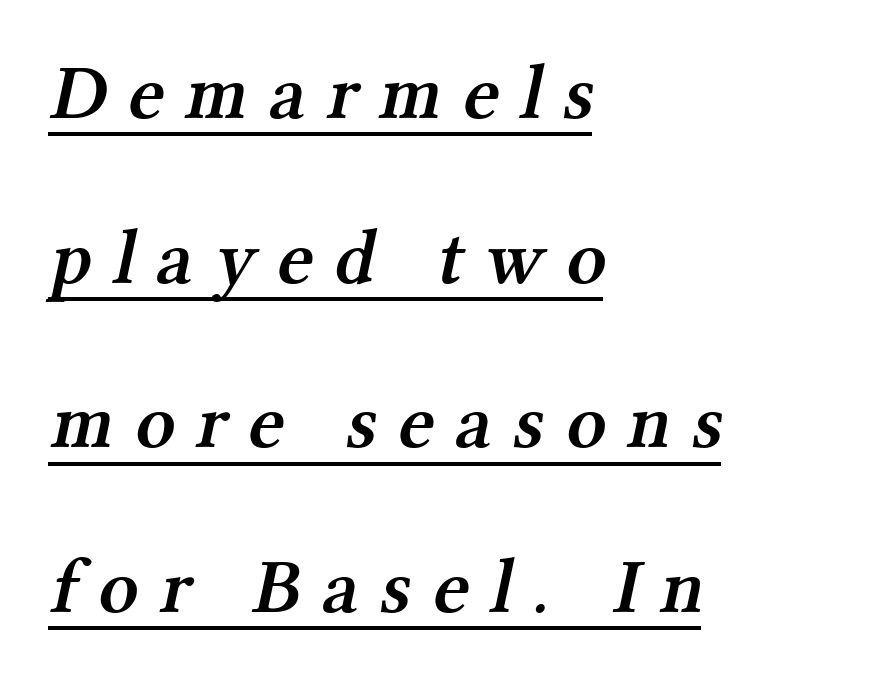
Heft: intermediate — a semibold. Compared with a centered layout, this one pins lines to the left instead. Spacing verdict: proportional, widths tailored to each character. Is this a sans? No — the strokes have serifs. This sample carries an underscore along the baseline area.
